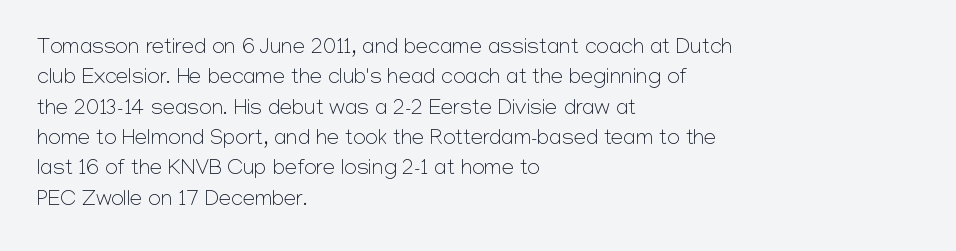
{"italic": "no", "bold": "no", "underline": "no", "align": "left", "line_spacing": "normal", "line_spacing_ratio": 1.38, "letter_spacing": "normal", "letter_spacing_em": 0.0, "glyph_px": 22}
